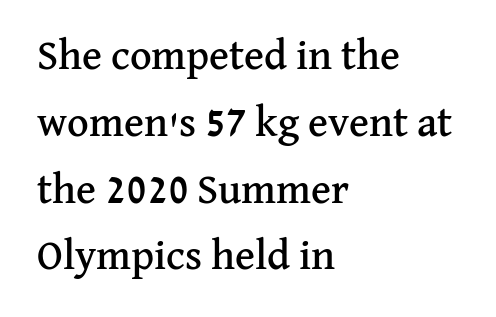
Small tapered or slab feet sit at the stroke ends, so this counts as serif. Italic: no, the glyphs are upright roman. Regular leading. Alignment: flush left. Does extra space separate the letters? No, they use regular spacing. Each row of text sits above clean, open space.
